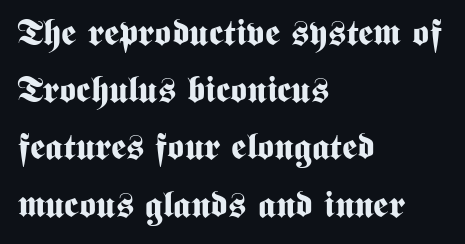
{"serif": "no", "italic": "no", "bold": "yes", "weight": "bold", "width": "condensed", "stroke_contrast": "medium", "x_height": "medium", "monospaced": "no", "underline": "no", "align": "left", "line_spacing": "normal", "line_spacing_ratio": 1.59, "letter_spacing": "normal", "letter_spacing_em": 0.0, "glyph_px": 36}
